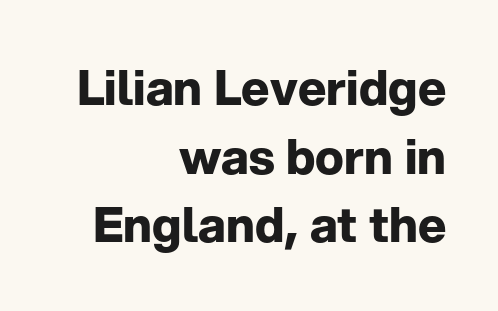
{"serif": "no", "italic": "no", "bold": "yes", "weight": "bold", "width": "normal", "stroke_contrast": "low", "x_height": "medium", "monospaced": "no", "underline": "no", "align": "right", "line_spacing": "normal", "line_spacing_ratio": 1.43, "letter_spacing": "normal", "letter_spacing_em": 0.0, "glyph_px": 48}
